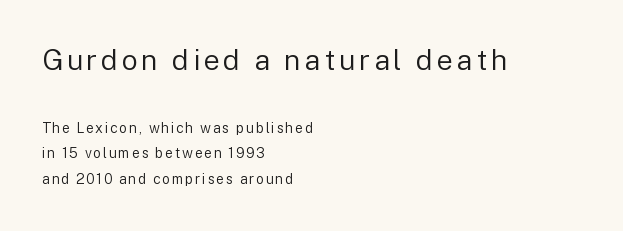
{"serif": "no", "italic": "no", "bold": "no", "weight": "regular", "width": "normal", "stroke_contrast": "low", "x_height": "medium", "monospaced": "no", "underline": "no", "align": "left", "line_spacing_ratio": 1.84, "larger_block": "first", "size_ratio": 2.07, "glyph_px": 29}
